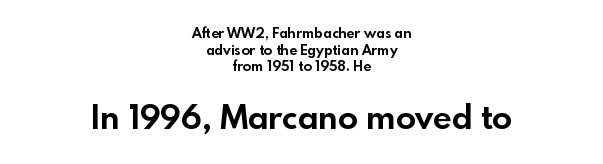
Does extra space separate the letters? No, they use regular spacing. Is the lower block the larger one? Yes — the lower block carries the bigger type. The glyphs have the mass of a bold cut. A sans-serif font was chosen for this passage.
